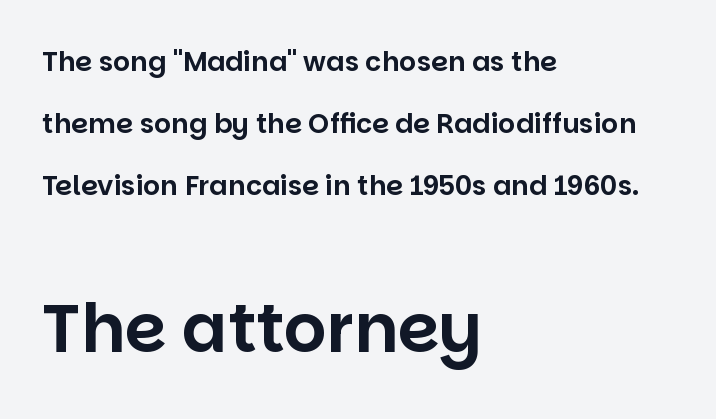
{"serif": "no", "italic": "no", "width": "normal", "stroke_contrast": "low", "x_height": "large", "monospaced": "no", "underline": "no", "align": "left", "line_spacing": "loose", "line_spacing_ratio": 2.29, "letter_spacing": "normal", "letter_spacing_em": 0.0, "larger_block": "second", "size_ratio": 2.48, "glyph_px": 67}
